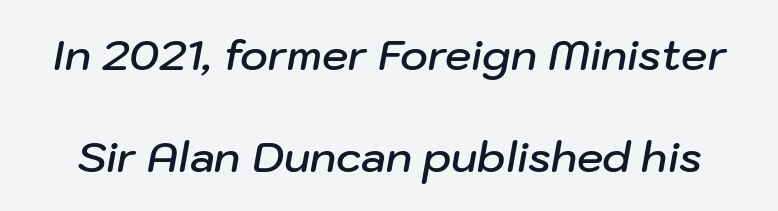
Q: Is the text bold? A: Semi-bold.
Q: Is the text italic (slanted)? A: Yes, it leans right by about 10 degrees.
Q: Is the text underlined? A: No.
Q: Is the spacing between letters normal or unusually wide? A: Normal.
Q: Is the spacing between lines tight, normal or loose? A: Loose.
Q: Width (condensed, normal, or wide)? A: Normal.
Q: Stroke contrast? A: Low.
Q: x-height? A: Medium.
Q: Monospaced? A: No.
